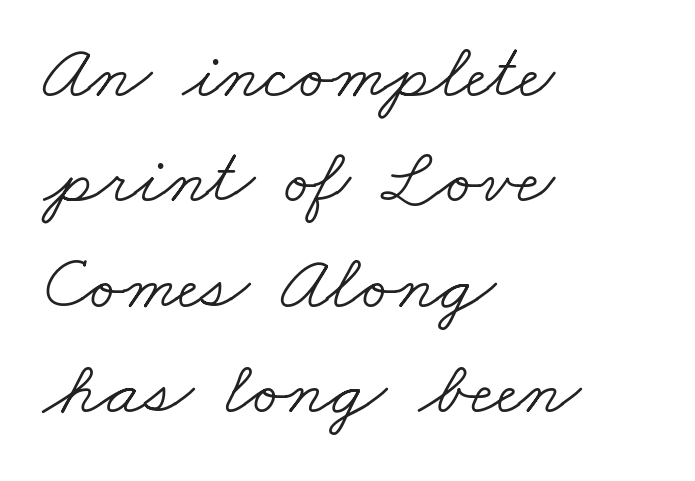
Q: Is the text bold? A: No.
Q: Is the typeface a serif or a sans-serif typeface? A: Serif.
Q: Is the text underlined? A: No.
Q: How is the paragraph aligned? A: Left-aligned.
Q: Is the spacing between letters normal or unusually wide? A: Normal.
Q: Is the spacing between lines tight, normal or loose? A: Normal.
Q: Width (condensed, normal, or wide)? A: Wide.
Q: Stroke contrast? A: Low.
Q: x-height? A: Small.
Q: Monospaced? A: No.
